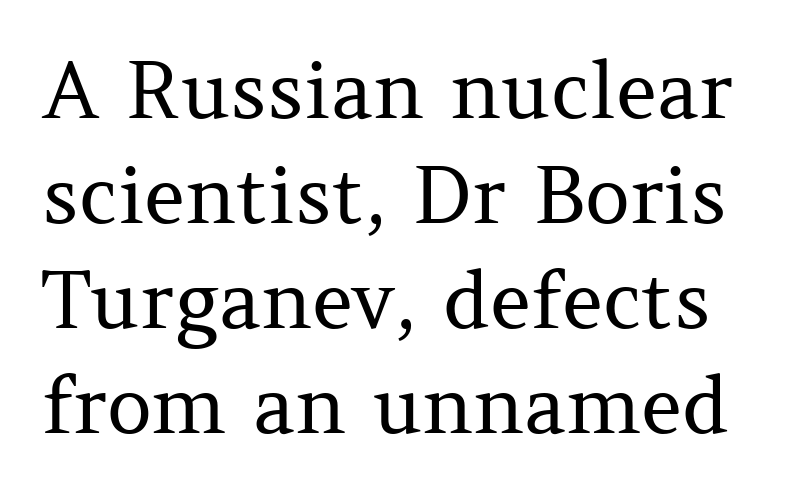
Q: Is the text bold? A: No.
Q: Is the text italic (slanted)? A: No, it is upright.
Q: Is the typeface a serif or a sans-serif typeface? A: Serif.
Q: Is the text underlined? A: No.
Q: Is the spacing between letters normal or unusually wide? A: Normal.
Q: Is the spacing between lines tight, normal or loose? A: Normal.
Q: Width (condensed, normal, or wide)? A: Normal.
Q: Stroke contrast? A: Medium.
Q: x-height? A: Medium.
Q: Monospaced? A: No.
